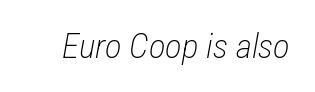
{"italic": "yes", "lean": "right", "slant_degrees": 12, "bold": "no", "weight": "light", "width": "condensed", "stroke_contrast": "low", "x_height": "medium", "monospaced": "no", "underline": "no", "letter_spacing": "normal", "letter_spacing_em": 0.0, "glyph_px": 35}
